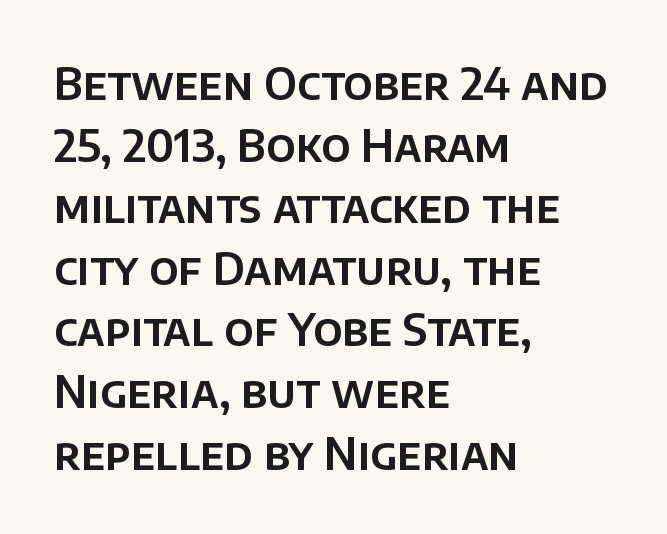
Ordinary non-slanted type is in use. Quick note: underline off. These lines are set flush left with a ragged right edge. Vertically, the passage feels balanced, rows spaced as you'd expect. Each letter keeps its own natural width here, so spacing adapts to shape.
